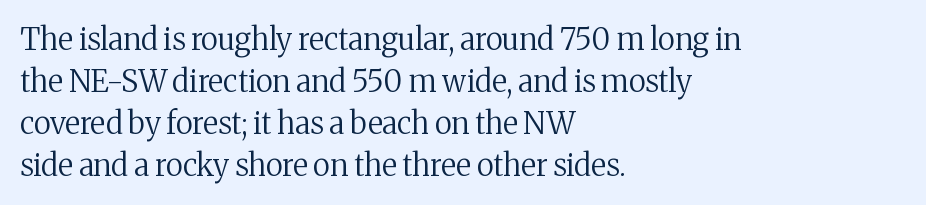
The horizontal fit of the characters is conventional and even. The letters look calm and open, with moderate or lighter stems. The rendering uses natural spacing where letterforms have individual widths. The typeface chosen for these lines features serifs. This is the regular roman posture of the typeface.
